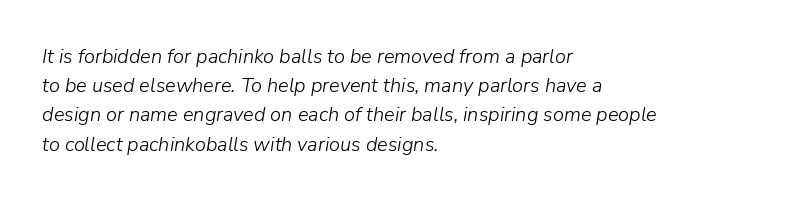
Q: Is the text bold? A: No.
Q: Is the text italic (slanted)? A: Yes, it leans right by about 9 degrees.
Q: Is the text underlined? A: No.
Q: How is the paragraph aligned? A: Left-aligned.
Q: Is the spacing between letters normal or unusually wide? A: Normal.
Q: Is the spacing between lines tight, normal or loose? A: Normal.
